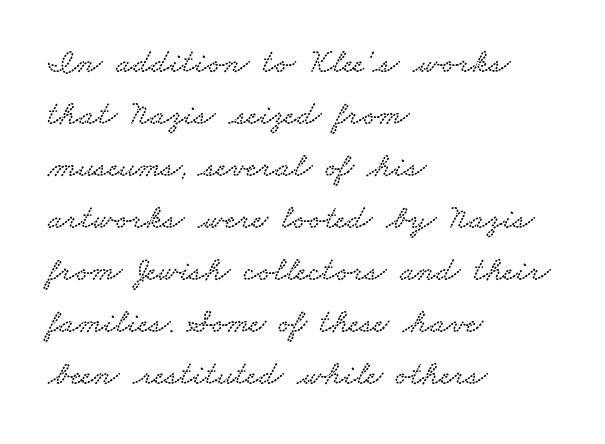
The image shows 34 px wide serif type; set left-aligned, normal line spacing (1.53x), normal letter spacing, not underlined; low stroke contrast and a small x-height.
